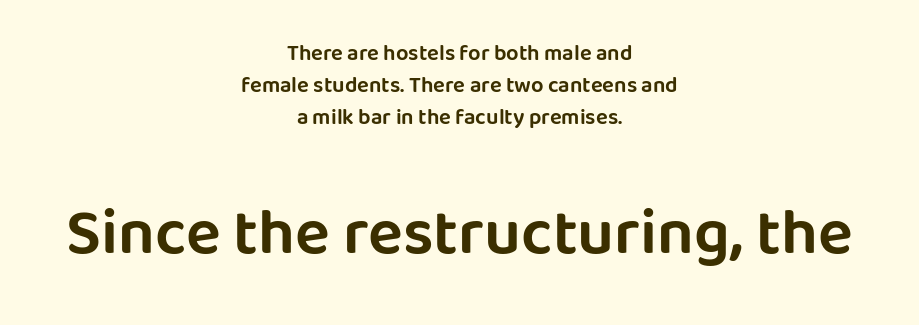
Q: Is the text italic (slanted)? A: No, it is upright.
Q: Is the typeface a serif or a sans-serif typeface? A: Sans-serif.
Q: Is the text underlined? A: No.
Q: How is the paragraph aligned? A: Centered.
Q: Is the spacing between letters normal or unusually wide? A: Normal.
Q: Is the spacing between lines tight, normal or loose? A: Normal.
Q: Which block of text is set in a larger size, the first (top) or the second (bottom)? A: The second (bottom) one.
Q: Width (condensed, normal, or wide)? A: Normal.
Q: Stroke contrast? A: Low.
Q: x-height? A: Large.
Q: Monospaced? A: No.
